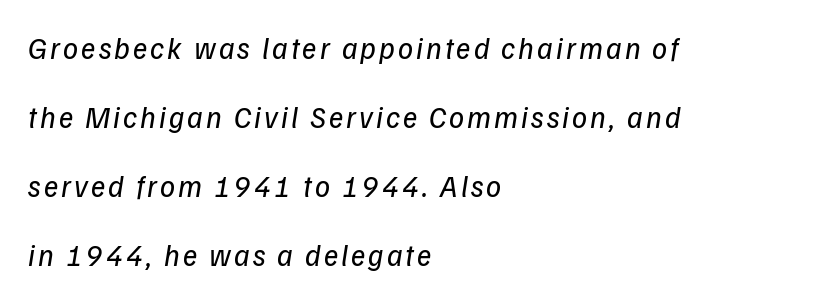
Looking at the ascenders, they clearly lean. Line beginnings align vertically; line endings do not. The letters advance in unequal steps, a hallmark of proportional type. No extra ink here — the face is not bold. Descenders hang freely into open space.
